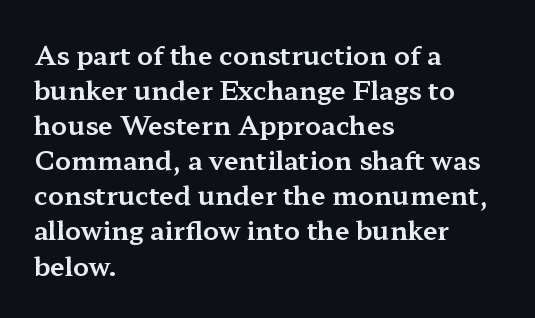
Upright lettering throughout. A classic flush-left, rag-right setting is used for this passage. Underlining? Definitely not there. The passage shown stacks its lines at a standard gap. The letterforms sit shoulder to shoulder at normal distance.
